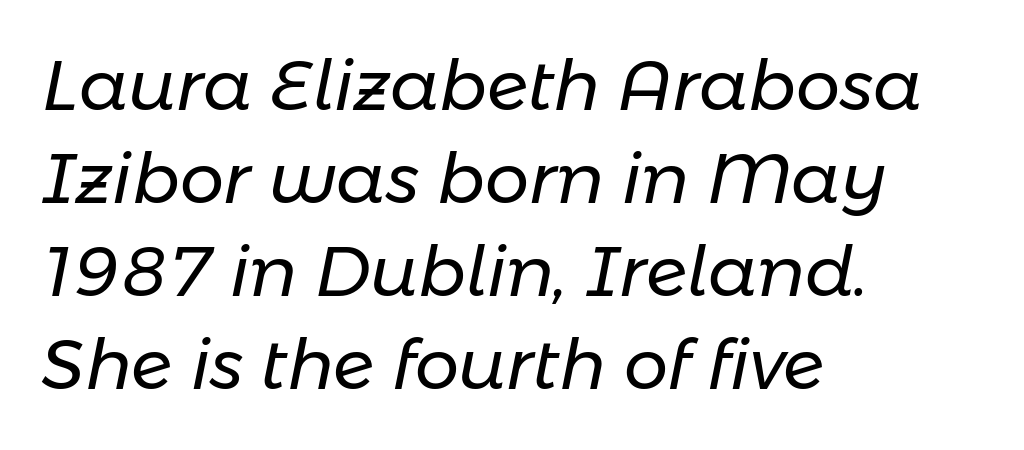
Character widths vary here, with narrow letters taking less room than wide ones. Regarding leading, the lines here are spaced in the standard way. Glance below the letters and you will spot only blank space. Summary of weight: not heavy and not bold. The face used here has a pronounced slope to its letters.
